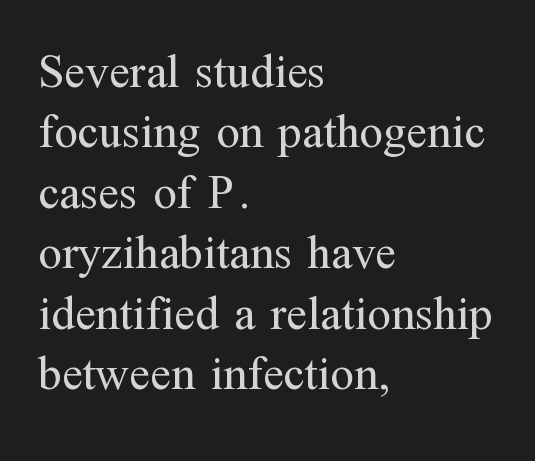
Spacing verdict: proportional, widths tailored to each character. The letters stand upright; this is a roman face. The designer went with a serif here, giving each stem small feet. Horizontally, the lines are justified to the leading edge only.
